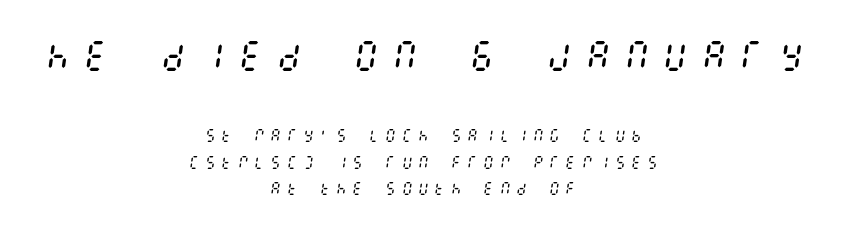
Q: Is the text bold? A: No.
Q: Is the text italic (slanted)? A: Yes, it leans right by about 8 degrees.
Q: Is the text underlined? A: No.
Q: How is the paragraph aligned? A: Centered.
Q: Is the spacing between letters normal or unusually wide? A: Unusually wide.
Q: Which block of text is set in a larger size, the first (top) or the second (bottom)? A: The first (top) one.
Q: Width (condensed, normal, or wide)? A: Condensed.
Q: Stroke contrast? A: Medium.
Q: x-height? A: Large.
